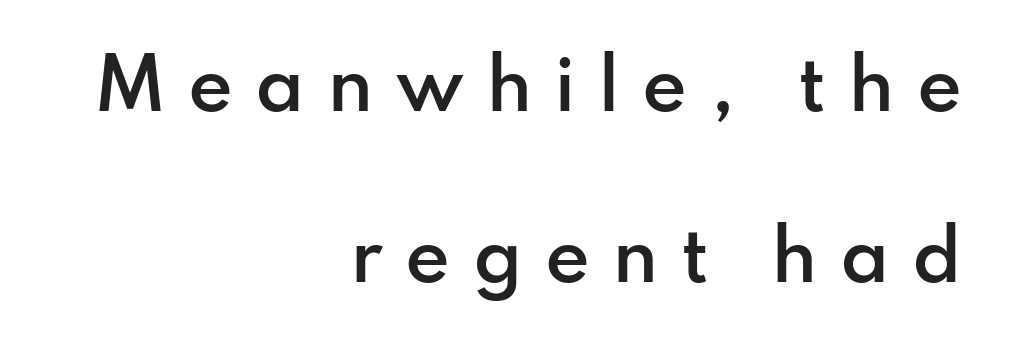
{"serif": "no", "italic": "no", "bold": "semi", "weight": "semibold", "width": "normal", "stroke_contrast": "low", "x_height": "small", "monospaced": "no", "underline": "no", "align": "right", "line_spacing": "loose", "line_spacing_ratio": 2.48, "letter_spacing": "wide", "letter_spacing_em": 0.32, "glyph_px": 69}
